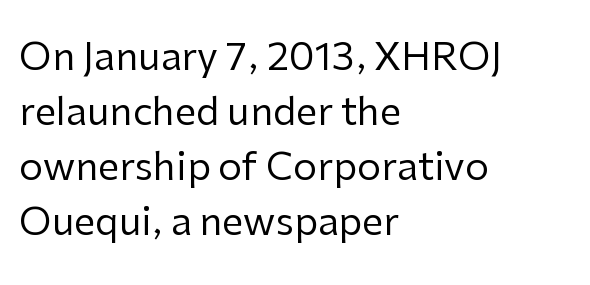
{"serif": "no", "italic": "no", "bold": "no", "weight": "regular", "width": "normal", "stroke_contrast": "low", "x_height": "medium", "monospaced": "no", "underline": "no", "align": "left", "line_spacing": "normal", "line_spacing_ratio": 1.45, "letter_spacing": "normal", "letter_spacing_em": 0.0, "glyph_px": 38}
